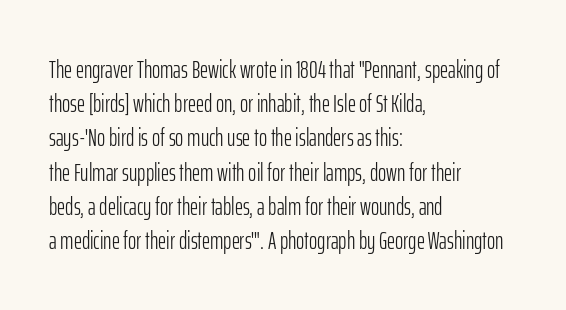
The image shows 25 px text type, upright; set left-aligned, normal line spacing (1.37x), normal letter spacing, not underlined.
